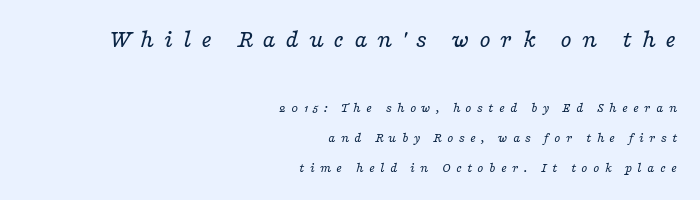
{"italic": "yes", "lean": "right", "slant_degrees": 16, "bold": "no", "underline": "no", "align": "right", "line_spacing": "loose", "line_spacing_ratio": 2.13, "letter_spacing": "wide", "letter_spacing_em": 0.37, "larger_block": "first", "size_ratio": 1.86, "glyph_px": 26}
